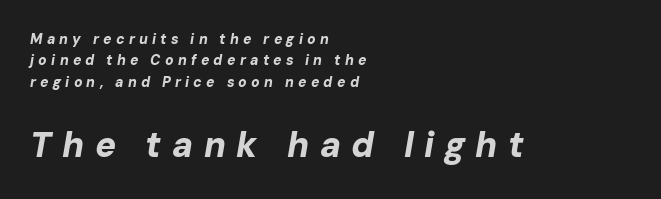
These lines have a slow, spaced-out rhythm from letter to letter. Quick note: italic. Every letter is thick-stroked: bold, no question. Proportional: the letters do not fall into vertical columns.
